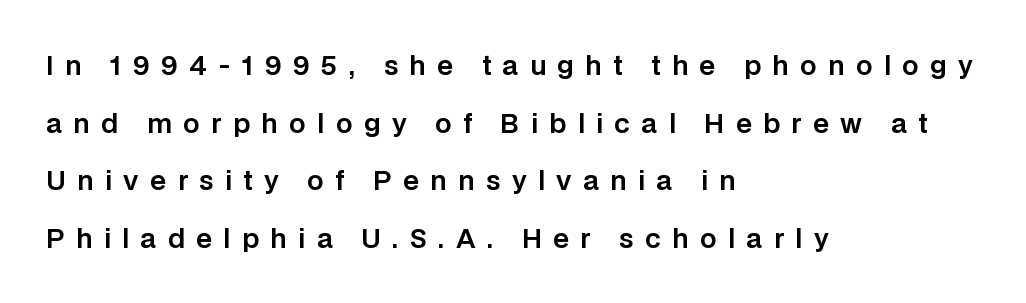
{"italic": "no", "underline": "no", "align": "left", "line_spacing": "loose", "line_spacing_ratio": 2.22, "letter_spacing": "wide", "letter_spacing_em": 0.44, "glyph_px": 26}
